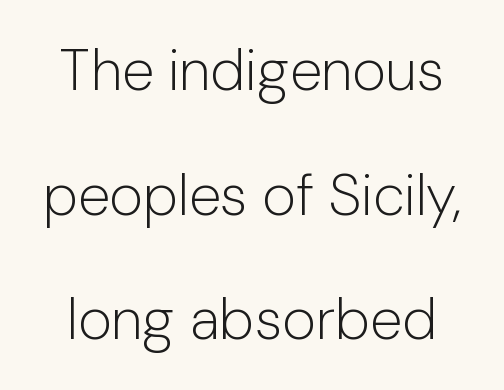
{"serif": "no", "italic": "no", "bold": "no", "weight": "light", "width": "normal", "stroke_contrast": "low", "x_height": "medium", "monospaced": "no", "underline": "no", "line_spacing": "loose", "line_spacing_ratio": 2.15, "letter_spacing": "normal", "letter_spacing_em": 0.0, "glyph_px": 58}
